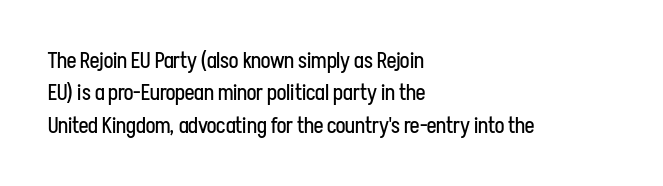
Q: Is the text bold? A: No.
Q: Is the text italic (slanted)? A: No, it is upright.
Q: Is the text underlined? A: No.
Q: How is the paragraph aligned? A: Left-aligned.
Q: Is the spacing between letters normal or unusually wide? A: Normal.
Q: Is the spacing between lines tight, normal or loose? A: Normal.
